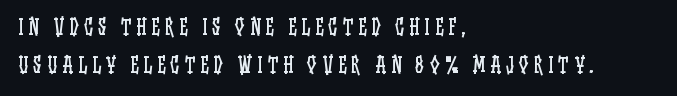
This rendering uses left alignment, leaving the right contour irregular. The baseline area is clear. Weight class: somewhere from thin through regular. These lines were composed using upright roman letters.
